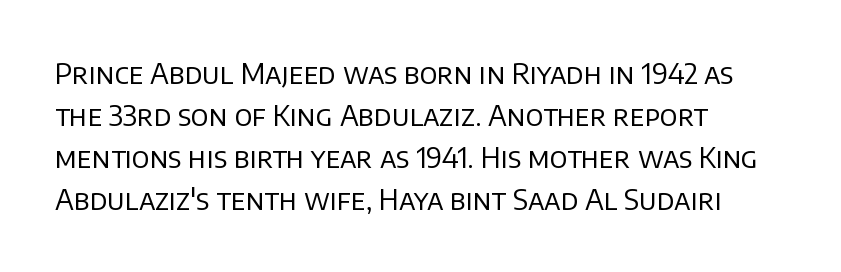
{"serif": "no", "italic": "no", "bold": "no", "weight": "regular", "width": "normal", "stroke_contrast": "low", "x_height": "large", "monospaced": "no", "underline": "no", "align": "left", "line_spacing": "normal", "line_spacing_ratio": 1.5, "letter_spacing": "normal", "letter_spacing_em": 0.0, "glyph_px": 28}
